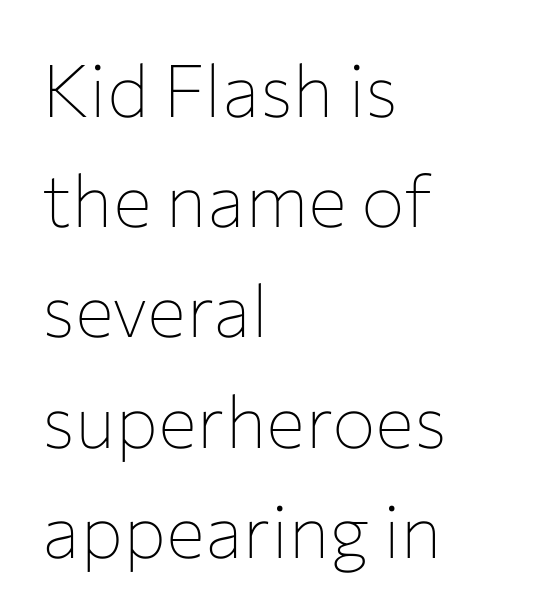
A quiet, ordinary-to-light weight characterises the typeface. The zone under the glyphs is completely vacant. Posture: straight, roman, zero tilt. The gaps between neighbouring characters are ordinary and unremarkable. Serifs: no, the terminals of the letterforms are clean. The lines sit at an ordinary, default distance from one another.
